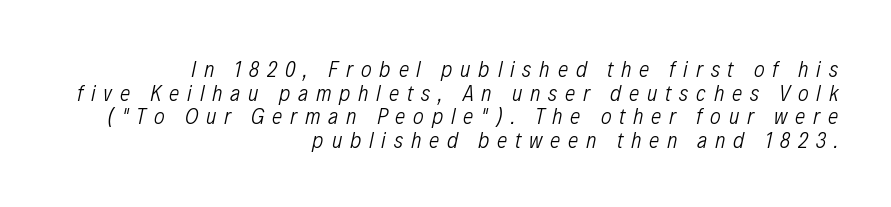
The image shows 23 px text type, italic (leaning right); set right-aligned, tight line spacing (1.03x), unusually wide letter spacing (+0.34 em), not underlined.
